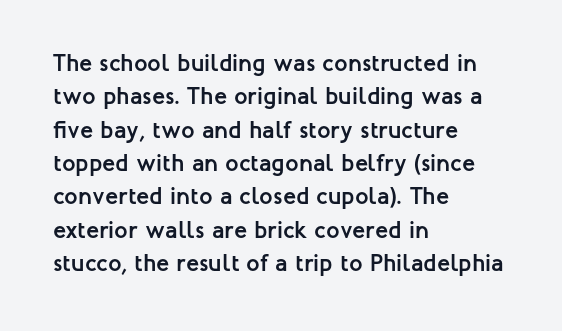
Q: Is the text bold? A: Yes.
Q: Is the text italic (slanted)? A: No, it is upright.
Q: Is the text underlined? A: No.
Q: How is the paragraph aligned? A: Left-aligned.
Q: Is the spacing between letters normal or unusually wide? A: Normal.
Q: Is the spacing between lines tight, normal or loose? A: Normal.
